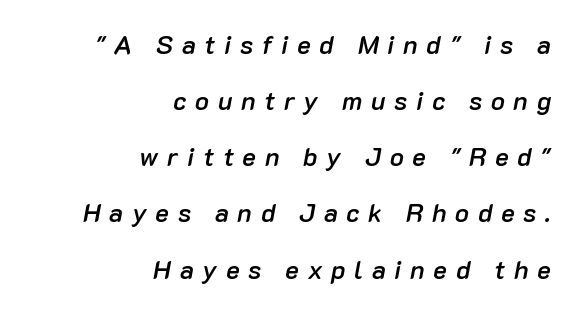
The image shows 26 px text type, italic (leaning right); set right-aligned, loose line spacing (2.16x), unusually wide letter spacing (+0.33 em), not underlined.
